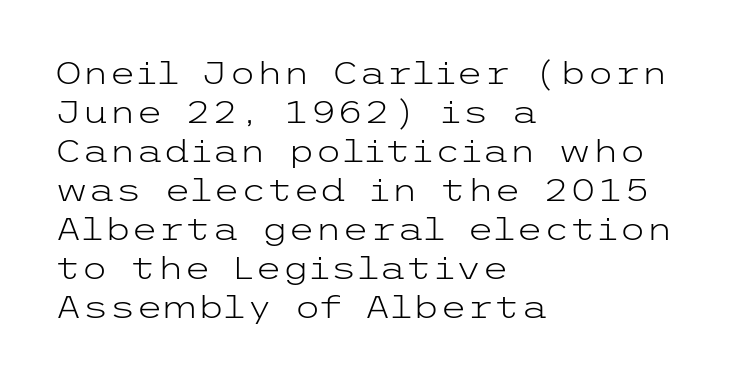
Q: Is the text bold? A: No.
Q: Is the text italic (slanted)? A: No, it is upright.
Q: Is the typeface a serif or a sans-serif typeface? A: Sans-serif.
Q: Is the text underlined? A: No.
Q: How is the paragraph aligned? A: Left-aligned.
Q: Is the spacing between letters normal or unusually wide? A: Normal.
Q: Is the spacing between lines tight, normal or loose? A: Normal.
Q: Width (condensed, normal, or wide)? A: Wide.
Q: Stroke contrast? A: Low.
Q: x-height? A: Medium.
